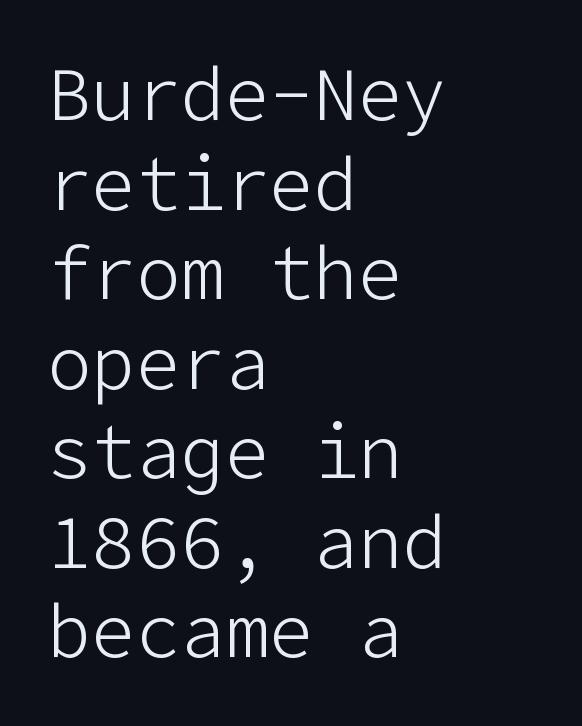
The image shows 74 px light sans-serif type, upright; set left-aligned, line spacing 1.21x, normal letter spacing, not underlined; low stroke contrast and a medium x-height.
